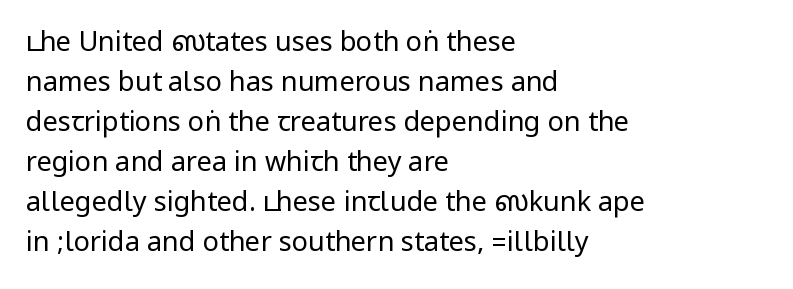
Italic: no, the glyphs are upright roman. Observe the ordinary spacing: letters are neighbours, not strangers. Line spacing here is normal. The zone under the glyphs is completely vacant. These lines stack with their left ends in a neat column.
